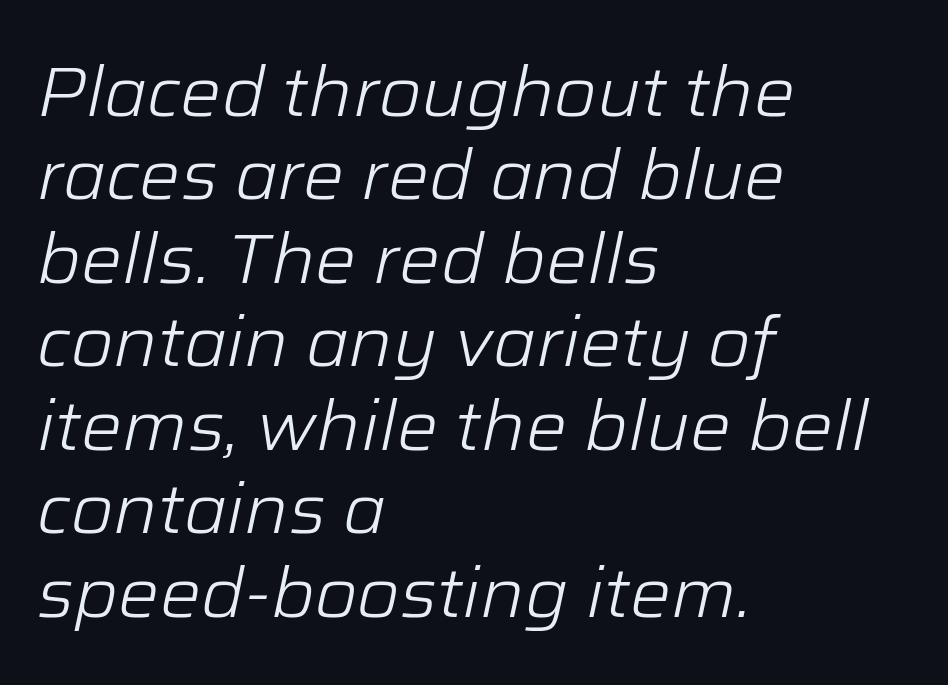
Q: Is the text bold? A: No.
Q: Is the text italic (slanted)? A: Yes, it leans right by about 12 degrees.
Q: Is the text underlined? A: No.
Q: How is the paragraph aligned? A: Left-aligned.
Q: Is the spacing between letters normal or unusually wide? A: Normal.
Q: Width (condensed, normal, or wide)? A: Normal.
Q: Stroke contrast? A: Low.
Q: x-height? A: Medium.
Q: Monospaced? A: No.
